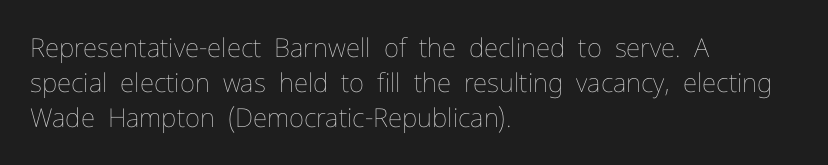
The image shows 26 px text type, upright; set left-aligned, normal line spacing (1.34x), normal letter spacing, not underlined.
